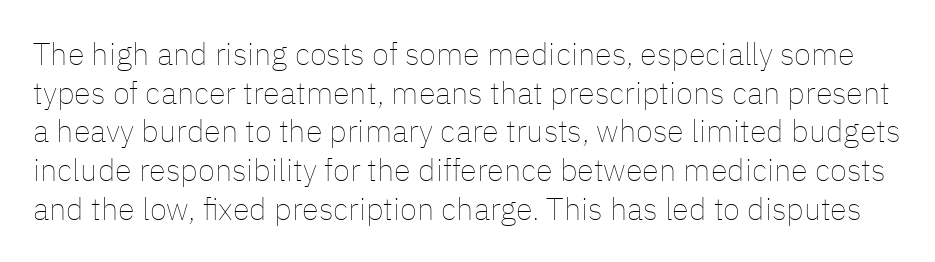
The image shows 31 px thin type, upright; set normal line spacing (1.25x), normal letter spacing, not underlined; low stroke contrast and a medium x-height.
